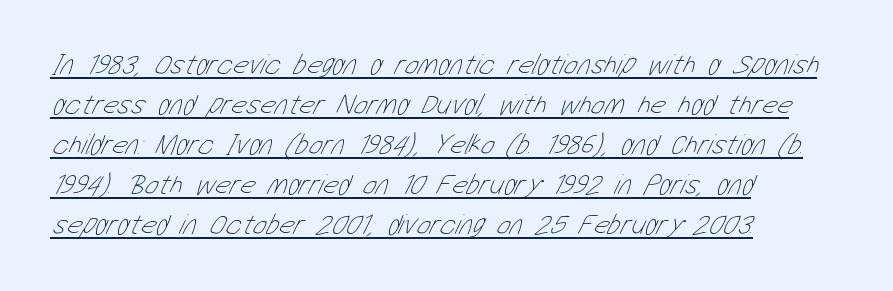
{"bold": "no", "weight": "thin", "width": "condensed", "stroke_contrast": "low", "x_height": "medium", "monospaced": "no", "underline": "yes", "align": "left", "line_spacing": "normal", "line_spacing_ratio": 1.38, "letter_spacing": "normal", "letter_spacing_em": 0.0, "glyph_px": 29}
